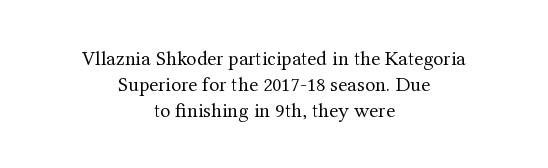
The passage shown is not underscored anywhere. Vertical stems look standard width or narrower in stroke. A student would call this center alignment; a typographer would say set centered. What stands out about the letter spacing? Nothing — it is the standard amount. A roman cut, with each character standing at attention.
